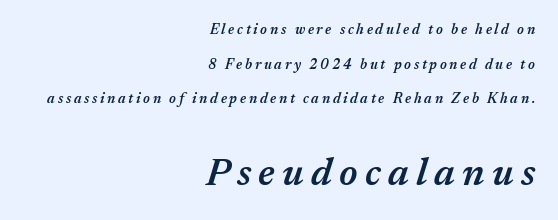
The image shows 38 px semibold type, italic (leaning right); set right-aligned, loose line spacing (2.47x), not underlined; the second (bottom) block is 2.71x larger; medium stroke contrast and a medium x-height.
